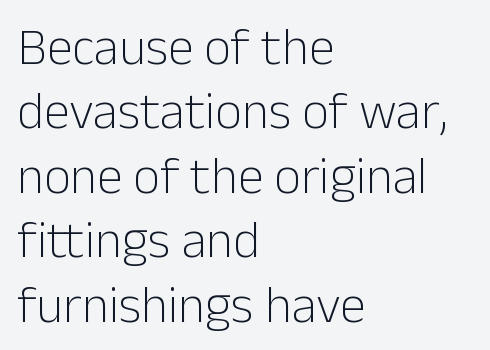
The image shows 52 px light sans-serif type, upright; set left-aligned, line spacing 1.24x, normal letter spacing, not underlined; low stroke contrast and a medium x-height.
